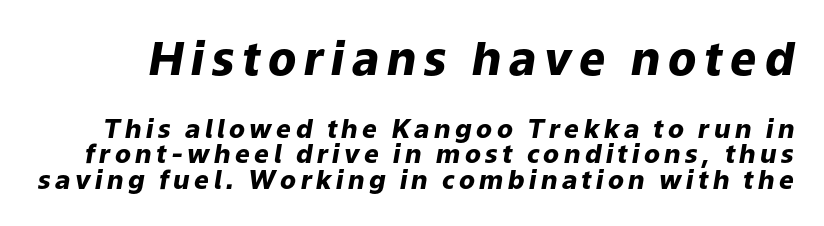
{"italic": "yes", "lean": "right", "slant_degrees": 9, "bold": "yes", "weight": "heavy", "width": "normal", "stroke_contrast": "low", "x_height": "medium", "monospaced": "no", "underline": "no", "line_spacing": "tight", "line_spacing_ratio": 0.98, "larger_block": "first", "size_ratio": 1.77, "glyph_px": 46}
